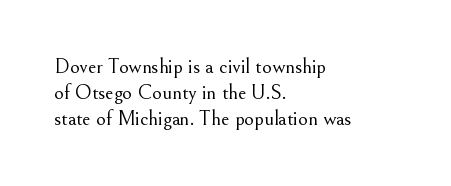
The image shows 21 px text type, upright; set left-aligned, normal line spacing (1.25x), normal letter spacing, not underlined.
